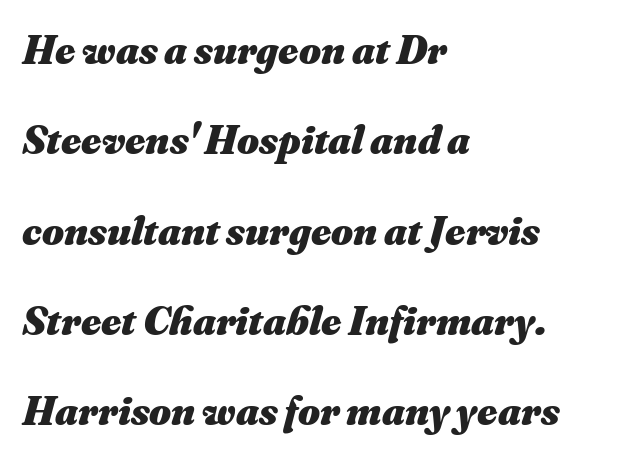
The foot of each line stays bare and open. Observe the ordinary spacing: letters are neighbours, not strangers. What weight is shown? A full bold with thick strokes. The whole block is typeset with a tilt.
